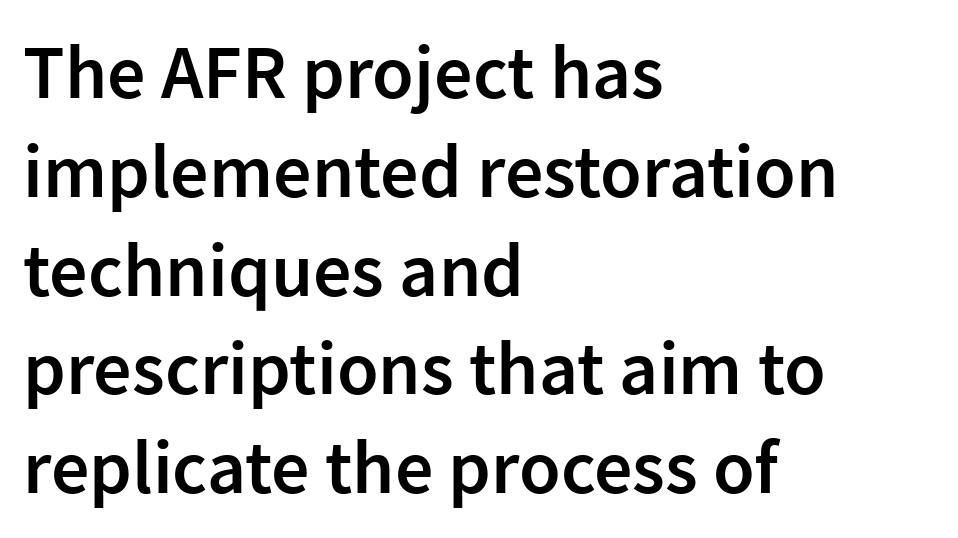
{"serif": "no", "italic": "no", "bold": "semi", "weight": "semibold", "width": "normal", "stroke_contrast": "low", "x_height": "medium", "monospaced": "no", "underline": "no", "align": "left", "line_spacing": "normal", "line_spacing_ratio": 1.3, "letter_spacing": "normal", "letter_spacing_em": 0.0, "glyph_px": 76}
